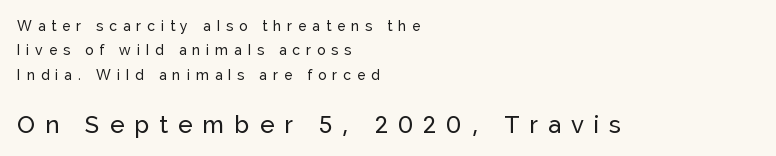
{"italic": "no", "underline": "no", "align": "left", "line_spacing_ratio": 1.75, "letter_spacing": "wide", "letter_spacing_em": 0.42, "larger_block": "second", "size_ratio": 1.71, "glyph_px": 24}
